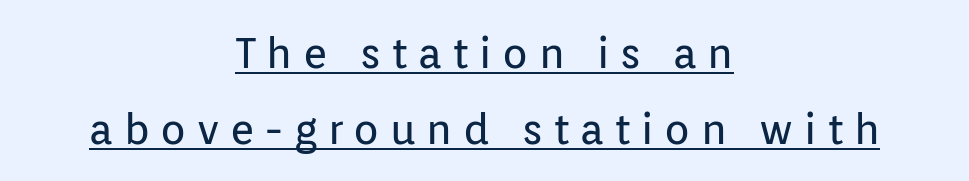
Compared with undecorated copy, this sample adds a rule below the words. Vertical stems look standard width or narrower in stroke. Note the varied advance widths — an 'i' is clearly narrower than an 'm'. Which margin do the lines hug? Neither — every line sits in the middle. Examine the stroke ends and you'll find no serifs. The face used here is rendered with a markedly widened letterfit.
